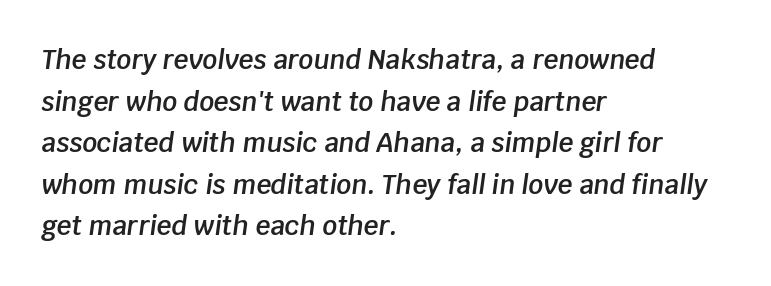
The image shows 26 px text type, italic (leaning right); set left-aligned, normal line spacing (1.6x), normal letter spacing, not underlined.
